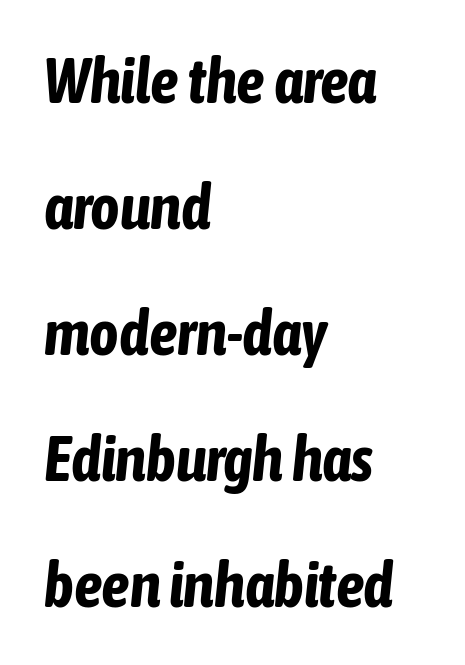
Honestly, the rows look like they've been pulled way apart. Plenty of ink on the page — the face is bold. In CSS terms this would be text-align: left. The face used here is rendered with its standard letterfit.
